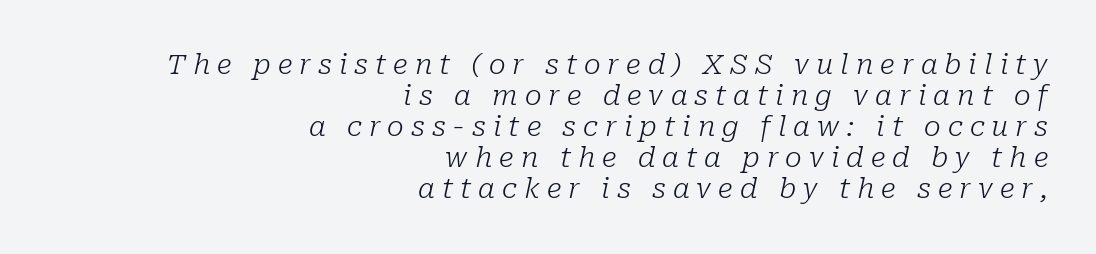
Q: Is the text bold? A: No.
Q: Is the text italic (slanted)? A: Yes, it leans right by about 10 degrees.
Q: Is the typeface a serif or a sans-serif typeface? A: Serif.
Q: Is the text underlined? A: No.
Q: How is the paragraph aligned? A: Right-aligned.
Q: Is the spacing between letters normal or unusually wide? A: Unusually wide.
Q: Is the spacing between lines tight, normal or loose? A: Tight.
Q: Width (condensed, normal, or wide)? A: Normal.
Q: Stroke contrast? A: Low.
Q: x-height? A: Medium.
Q: Monospaced? A: No.
